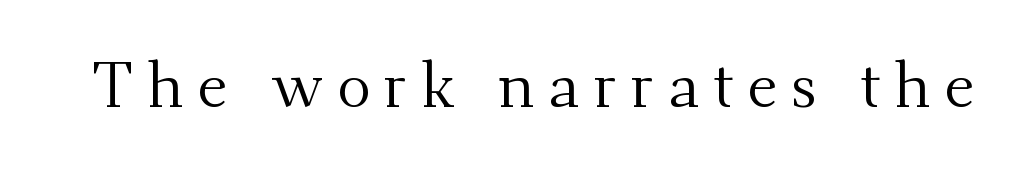
The image shows 64 px regular-weight serif type, upright; set unusually wide letter spacing (+0.21 em), not underlined; medium stroke contrast and a small x-height.
